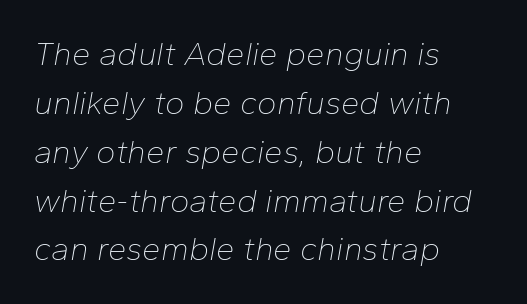
The image shows 33 px thin type, italic (leaning right); set left-aligned, normal line spacing (1.48x), normal letter spacing, not underlined; low stroke contrast and a medium x-height.
